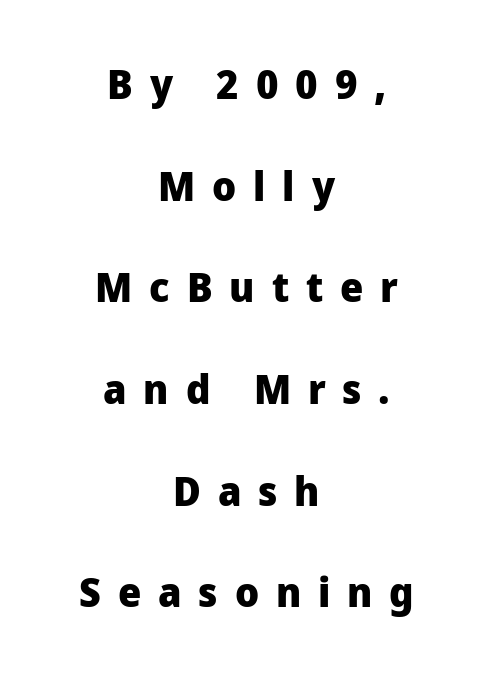
A typesetter would call this proportional, since set widths differ per character. A student would call this center alignment; a typographer would say set centered. Rule under the text: the space is simply empty. Quick note: not italic, upright. What weight is shown? A full bold with thick strokes.
